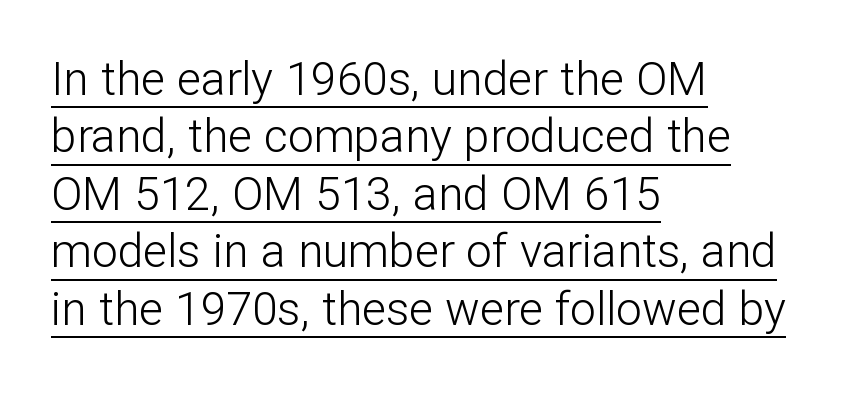
The image shows 46 px light sans-serif type, upright; set left-aligned, normal line spacing (1.25x), normal letter spacing, underlined; low stroke contrast and a medium x-height.
